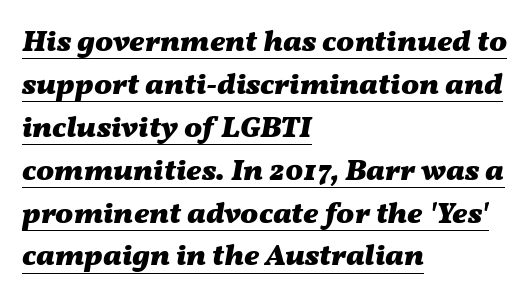
The rag falls on the right side of this text block. The font is running at its bold setting. This is underlined copy, the kind a proofreader might mark for attention. This sample uses plain, unmodified letter spacing.
